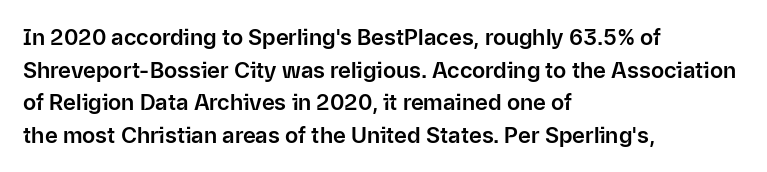
{"italic": "no", "underline": "no", "align": "left", "line_spacing": "normal", "line_spacing_ratio": 1.48, "letter_spacing": "normal", "letter_spacing_em": 0.0, "glyph_px": 22}
